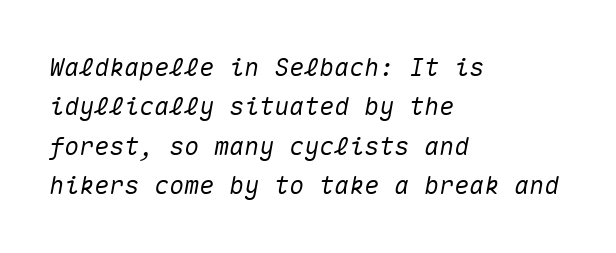
The image shows 25 px text type, italic (leaning right); set left-aligned, normal line spacing (1.58x), normal letter spacing, not underlined.
